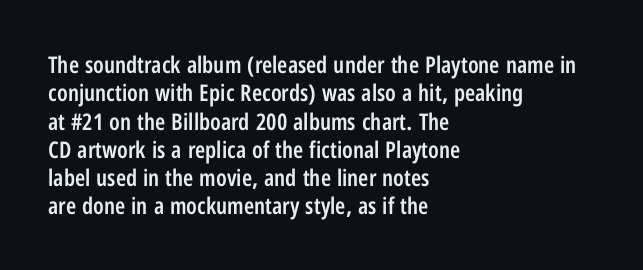
{"italic": "no", "bold": "semi", "underline": "no", "align": "left", "line_spacing_ratio": 1.23, "letter_spacing": "normal", "letter_spacing_em": 0.0, "glyph_px": 23}
